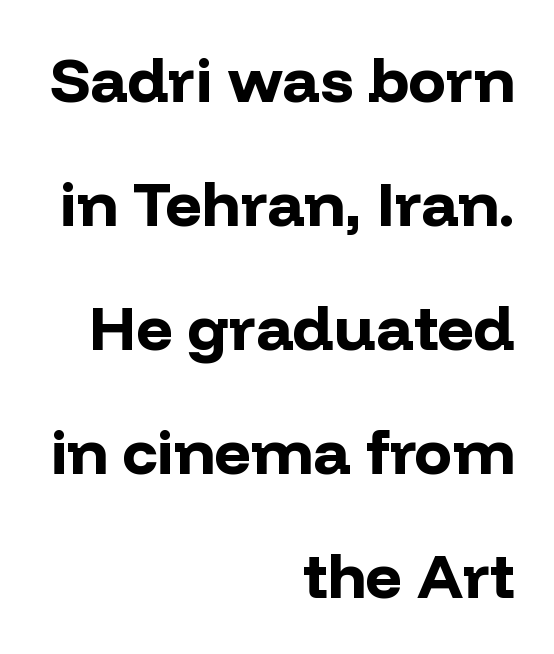
The image shows 63 px bold sans-serif type, upright; set right-aligned, loose line spacing (1.97x), normal letter spacing, not underlined; low stroke contrast and a medium x-height.
